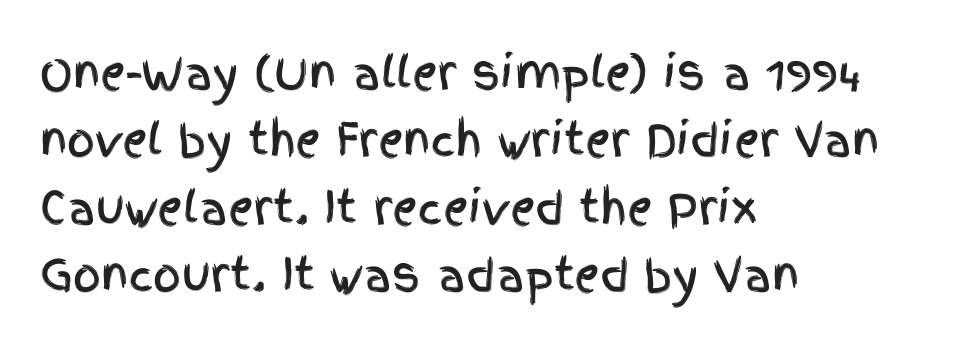
Q: Is the text italic (slanted)? A: No, it is upright.
Q: Is the typeface a serif or a sans-serif typeface? A: Sans-serif.
Q: Is the text underlined? A: No.
Q: How is the paragraph aligned? A: Left-aligned.
Q: Is the spacing between letters normal or unusually wide? A: Normal.
Q: Is the spacing between lines tight, normal or loose? A: Normal.
Q: Width (condensed, normal, or wide)? A: Condensed.
Q: x-height? A: Large.
Q: Monospaced? A: No.
